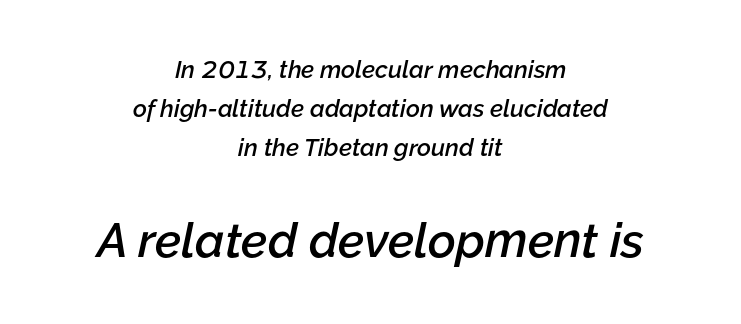
Q: Is the text bold? A: Semi-bold.
Q: Is the text italic (slanted)? A: Yes, it leans right by about 12 degrees.
Q: Is the text underlined? A: No.
Q: How is the paragraph aligned? A: Centered.
Q: Is the spacing between letters normal or unusually wide? A: Normal.
Q: Is the spacing between lines tight, normal or loose? A: Normal.
Q: Which block of text is set in a larger size, the first (top) or the second (bottom)? A: The second (bottom) one.
Q: Width (condensed, normal, or wide)? A: Normal.
Q: Stroke contrast? A: Low.
Q: x-height? A: Medium.
Q: Monospaced? A: No.
